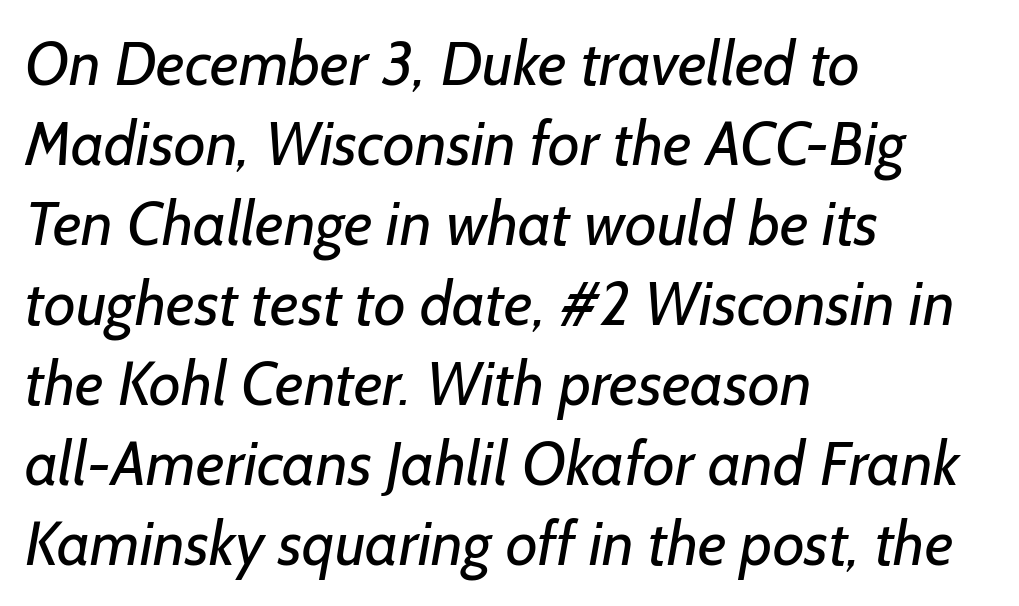
The font family rendered here belongs to the sans-serif group. This sample uses plain, unmodified letter spacing. The specimen omits any rule beneath the text block's lines. These lines are rendered in a variable-pitch font.
